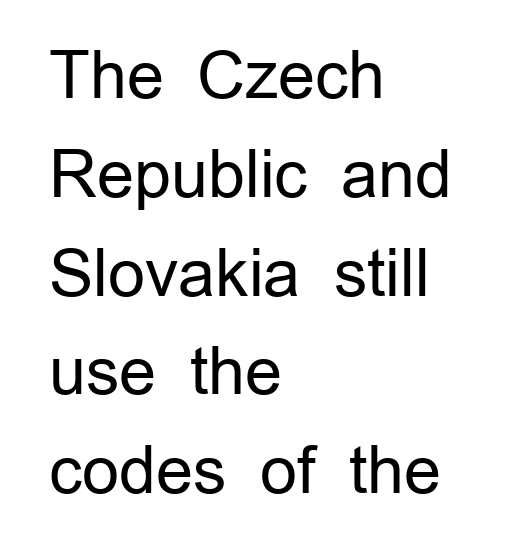
A typesetter would mark this as roman, not italic. This rendering features lettering with no underline. Regarding serifs, this sample does without them. The leading is moderate, giving the passage an even texture. Think of a printed novel: that variable character pitch is what you see here.
